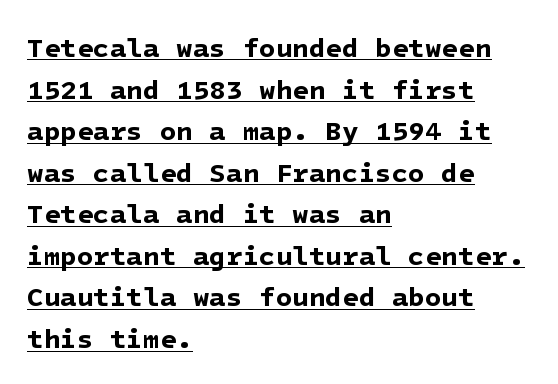
The image shows 27 px bold type; set left-aligned, normal line spacing (1.54x), normal letter spacing, underlined.
